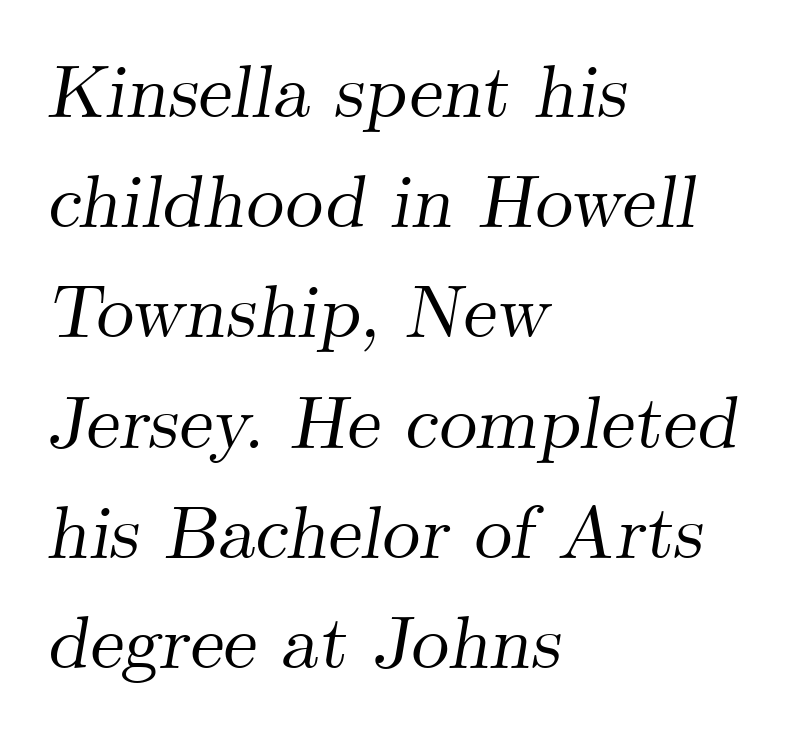
Observe the ordinary spacing: letters are neighbours, not strangers. Anything drawn beneath the words? Only blank space. Left-aligned paragraph, ragged on the right. Serifs: yes, visible at the terminals of the letterforms.
